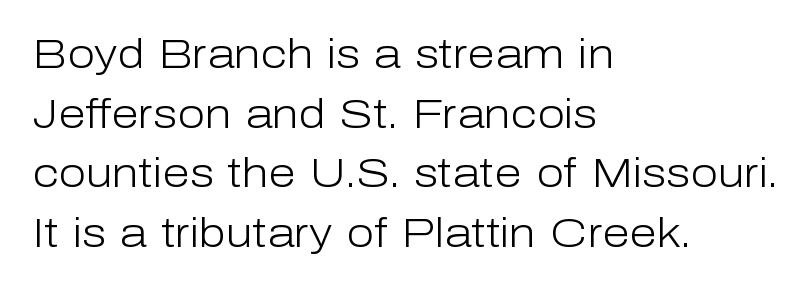
Q: Is the text bold? A: No.
Q: Is the text italic (slanted)? A: No, it is upright.
Q: Is the typeface a serif or a sans-serif typeface? A: Sans-serif.
Q: Is the text underlined? A: No.
Q: How is the paragraph aligned? A: Left-aligned.
Q: Is the spacing between letters normal or unusually wide? A: Normal.
Q: Is the spacing between lines tight, normal or loose? A: Normal.
Q: Width (condensed, normal, or wide)? A: Normal.
Q: Stroke contrast? A: Low.
Q: x-height? A: Medium.
Q: Monospaced? A: No.
